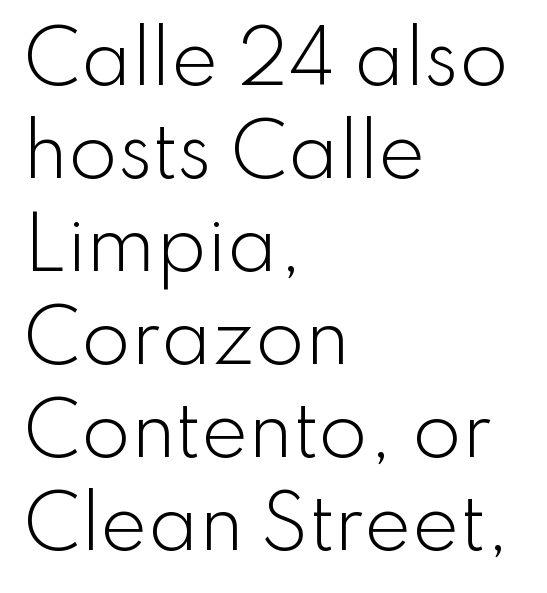
{"serif": "no", "italic": "no", "bold": "no", "weight": "light", "width": "normal", "stroke_contrast": "low", "x_height": "small", "monospaced": "no", "underline": "no", "align": "left", "line_spacing": "normal", "line_spacing_ratio": 1.31, "letter_spacing": "normal", "letter_spacing_em": 0.0, "glyph_px": 71}
